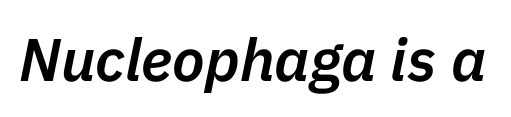
Q: Is the text bold? A: Semi-bold.
Q: Is the text italic (slanted)? A: Yes, it leans right by about 11 degrees.
Q: Is the text underlined? A: No.
Q: Is the spacing between letters normal or unusually wide? A: Normal.
Q: Width (condensed, normal, or wide)? A: Normal.
Q: Stroke contrast? A: Low.
Q: x-height? A: Medium.
Q: Monospaced? A: No.
